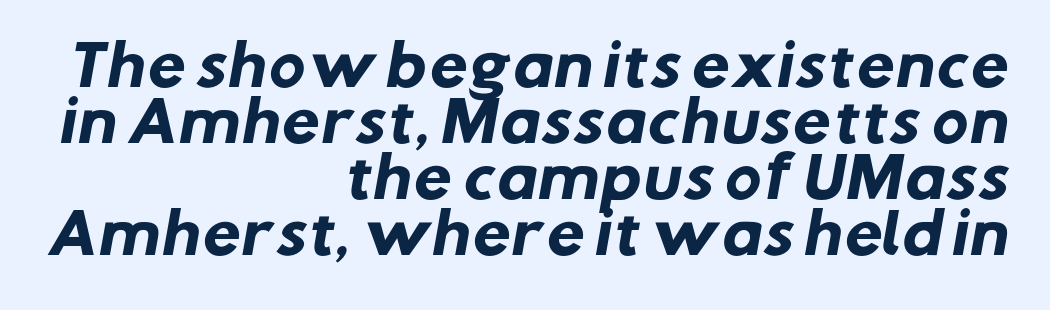
{"serif": "no", "bold": "yes", "weight": "heavy", "width": "normal", "stroke_contrast": "low", "x_height": "medium", "monospaced": "no", "underline": "no", "align": "right", "line_spacing": "tight", "line_spacing_ratio": 1.02, "letter_spacing": "normal", "letter_spacing_em": 0.0, "glyph_px": 55}
